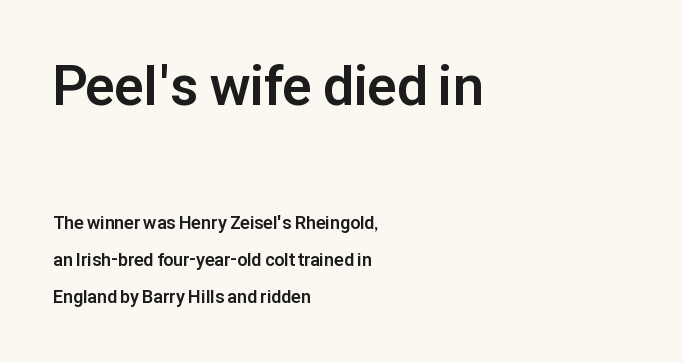
{"serif": "no", "italic": "no", "bold": "yes", "weight": "bold", "width": "normal", "stroke_contrast": "low", "x_height": "medium", "monospaced": "no", "underline": "no", "align": "left", "line_spacing": "loose", "line_spacing_ratio": 2.07, "letter_spacing": "normal", "letter_spacing_em": 0.0, "larger_block": "first", "size_ratio": 3.06, "glyph_px": 55}
